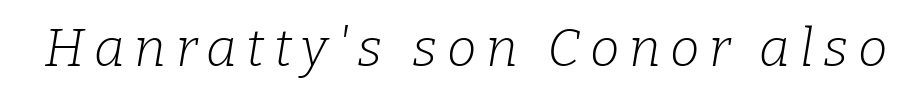
{"serif": "yes", "italic": "yes", "lean": "right", "slant_degrees": 9, "bold": "no", "weight": "light", "width": "normal", "stroke_contrast": "low", "x_height": "medium", "monospaced": "no", "underline": "no", "glyph_px": 53}
